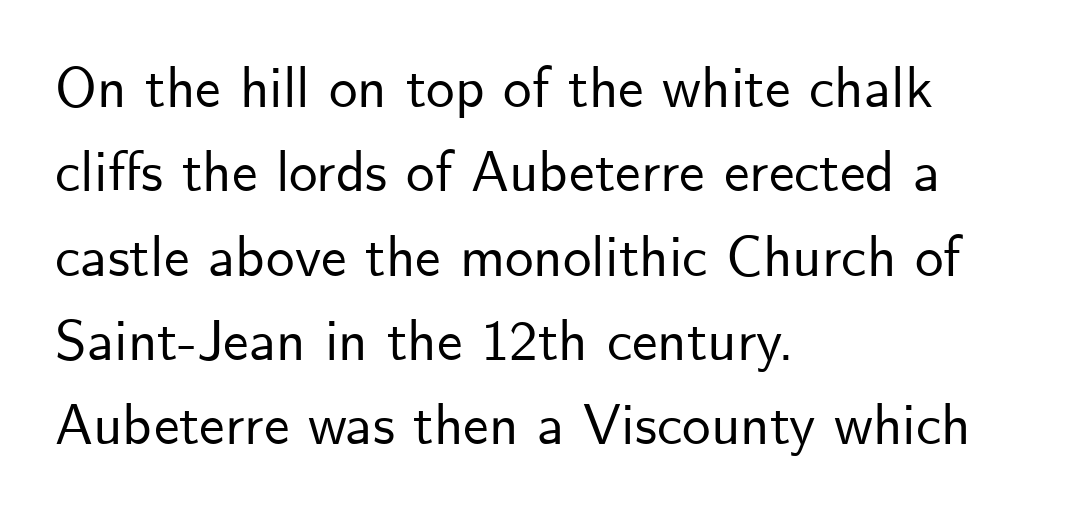
Looks like regular typesetting: each glyph gets only the width it needs. A typesetter would call this leading conventional body-copy spacing. This sample uses plain, unmodified letter spacing. To sum up the face: it is a sans, with no serifs. Nope, not italic — everything's standing straight.
